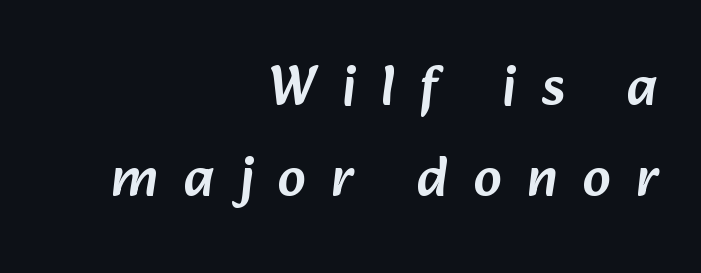
The image shows 56 px sans-serif type; set right-aligned, normal line spacing (1.63x), unusually wide letter spacing (+0.45 em), not underlined; low stroke contrast and a medium x-height.
